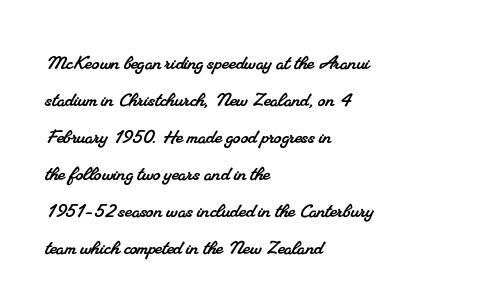
{"underline": "no", "align": "left", "line_spacing": "normal", "line_spacing_ratio": 1.54, "letter_spacing": "normal", "letter_spacing_em": 0.0, "glyph_px": 24}
